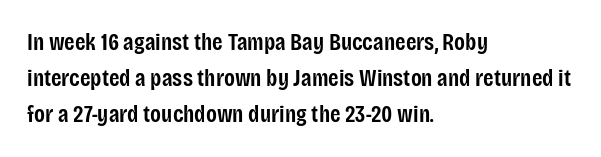
{"italic": "no", "bold": "semi", "underline": "no", "align": "left", "line_spacing": "normal", "line_spacing_ratio": 1.51, "letter_spacing": "normal", "letter_spacing_em": 0.0, "glyph_px": 24}
